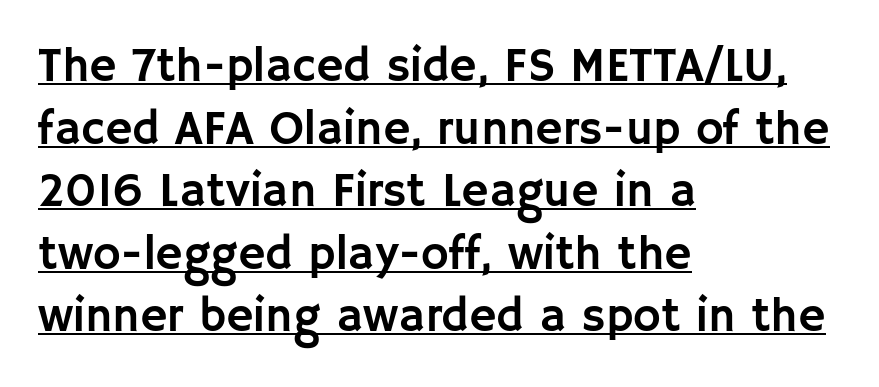
The image shows 47 px sans-serif type, upright; set left-aligned, normal line spacing (1.33x), normal letter spacing, underlined; low stroke contrast and a large x-height.
